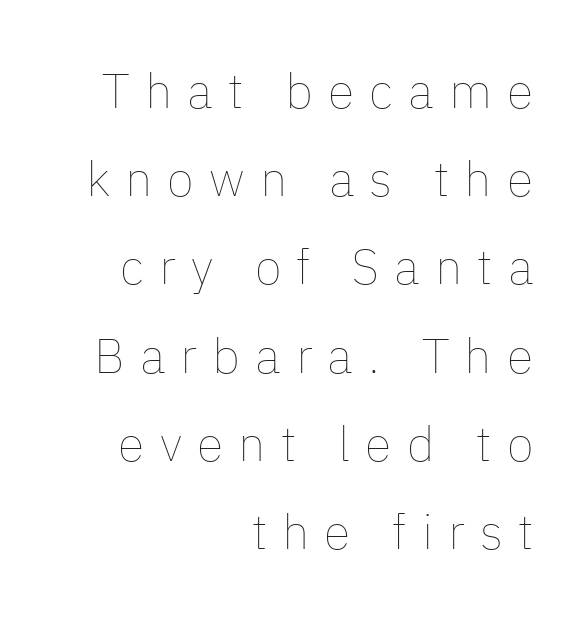
The image shows 49 px thin type, upright; set right-aligned, line spacing 1.8x, unusually wide letter spacing (+0.31 em), not underlined; low stroke contrast and a medium x-height.
